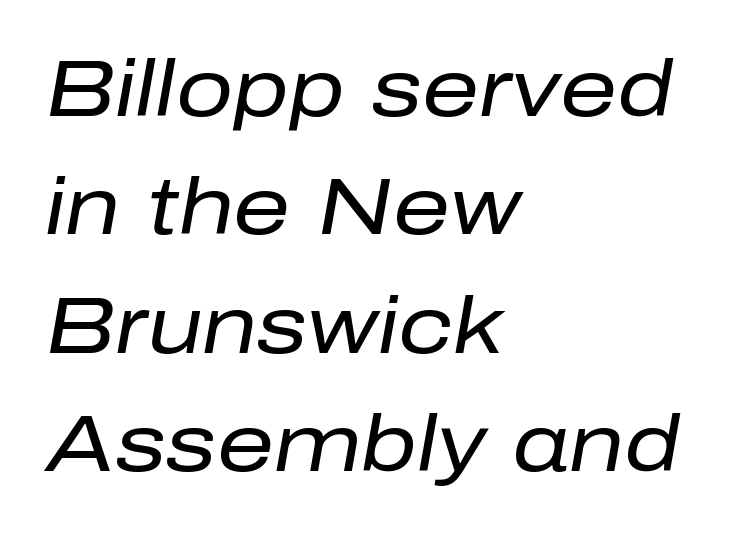
{"italic": "yes", "lean": "right", "slant_degrees": 10, "bold": "no", "weight": "regular", "width": "normal", "stroke_contrast": "low", "x_height": "medium", "monospaced": "no", "underline": "no", "align": "left", "line_spacing": "normal", "line_spacing_ratio": 1.48, "letter_spacing": "normal", "letter_spacing_em": 0.0, "glyph_px": 80}
